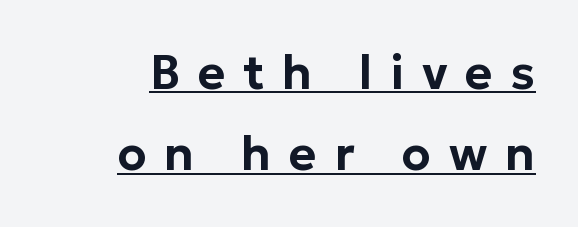
No feet cap the strokes, marking this as sans-serif type. Looks like regular typesetting: each glyph gets only the width it needs. Horizontal alignment here is rightward, an uncommon choice for prose. Words appear elongated and porous because spacing is wide. Italic: no, the glyphs are upright roman. Underline: present.
